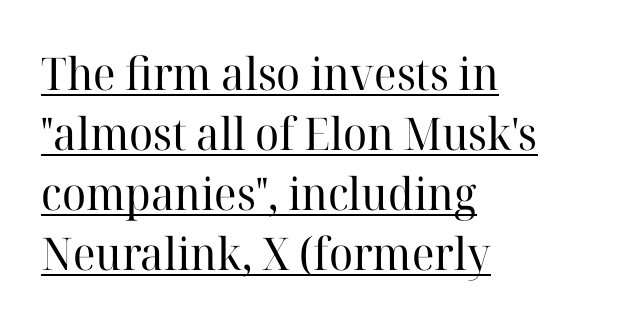
Q: Is the text bold? A: No.
Q: Is the text italic (slanted)? A: No, it is upright.
Q: Is the typeface a serif or a sans-serif typeface? A: Serif.
Q: Is the text underlined? A: Yes.
Q: How is the paragraph aligned? A: Left-aligned.
Q: Is the spacing between letters normal or unusually wide? A: Normal.
Q: Is the spacing between lines tight, normal or loose? A: Normal.
Q: Width (condensed, normal, or wide)? A: Normal.
Q: Stroke contrast? A: High.
Q: x-height? A: Medium.
Q: Monospaced? A: No.
